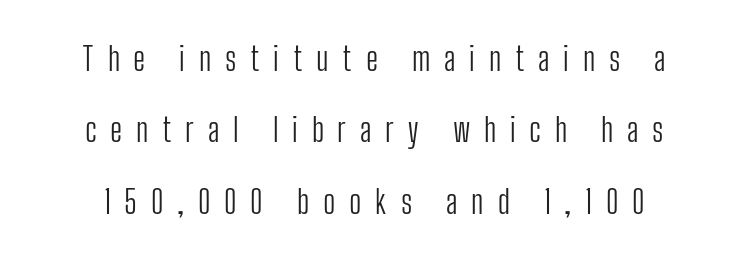
The image shows 32 px light, condensed sans-serif type, upright; set loose line spacing (2.23x), unusually wide letter spacing (+0.43 em), not underlined; low stroke contrast and a medium x-height.
